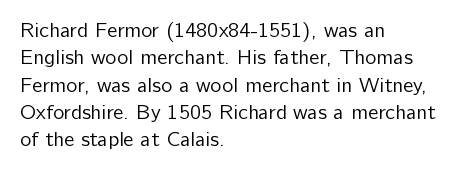
The image shows 21 px text type, upright; set left-aligned, normal line spacing (1.3x), normal letter spacing, not underlined.
